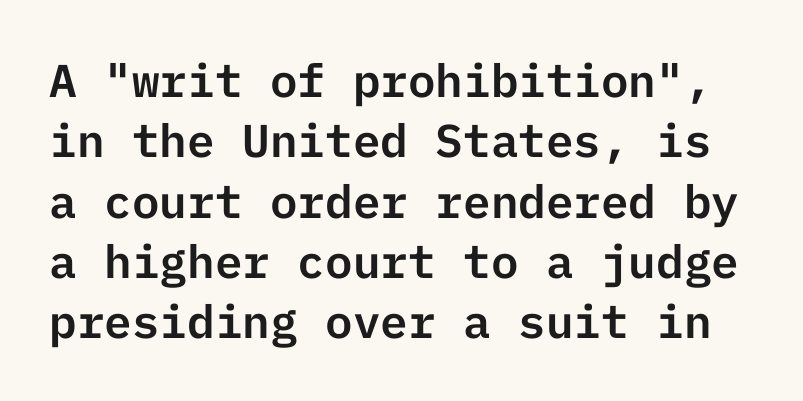
Q: Is the text italic (slanted)? A: No, it is upright.
Q: Is the typeface a serif or a sans-serif typeface? A: Sans-serif.
Q: Is the text underlined? A: No.
Q: Is the spacing between letters normal or unusually wide? A: Normal.
Q: Is the spacing between lines tight, normal or loose? A: Normal.
Q: Width (condensed, normal, or wide)? A: Normal.
Q: Stroke contrast? A: Low.
Q: x-height? A: Medium.
